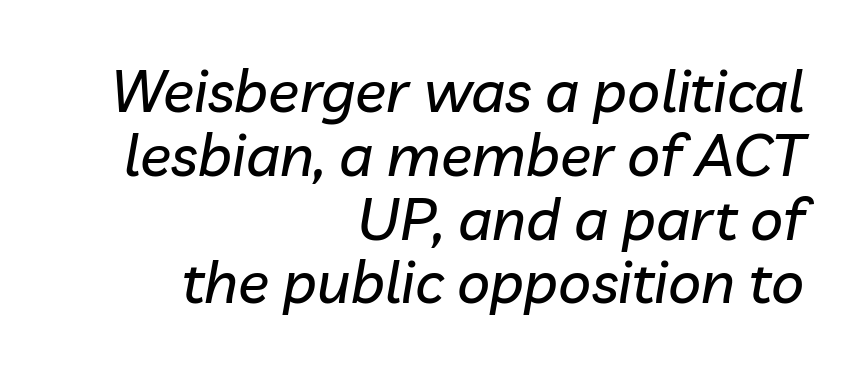
Caption: standard tracking, unaltered. What's the leading like? Squeezed, with rows nearly overlapping. The words here are not underlined. You could not count columns in this text — the font is proportionally spaced. The face used here has a pronounced slope to its letters.
